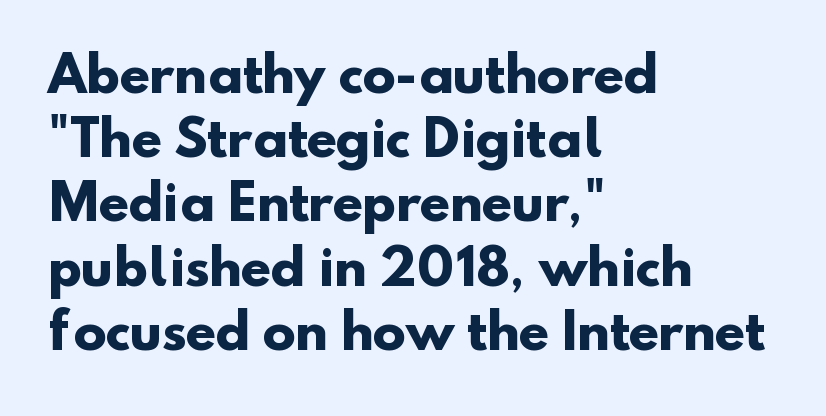
{"serif": "no", "bold": "yes", "weight": "heavy", "width": "normal", "stroke_contrast": "low", "x_height": "small", "monospaced": "no", "underline": "no", "align": "left", "line_spacing": "normal", "line_spacing_ratio": 1.31, "letter_spacing": "normal", "letter_spacing_em": 0.0, "glyph_px": 49}
